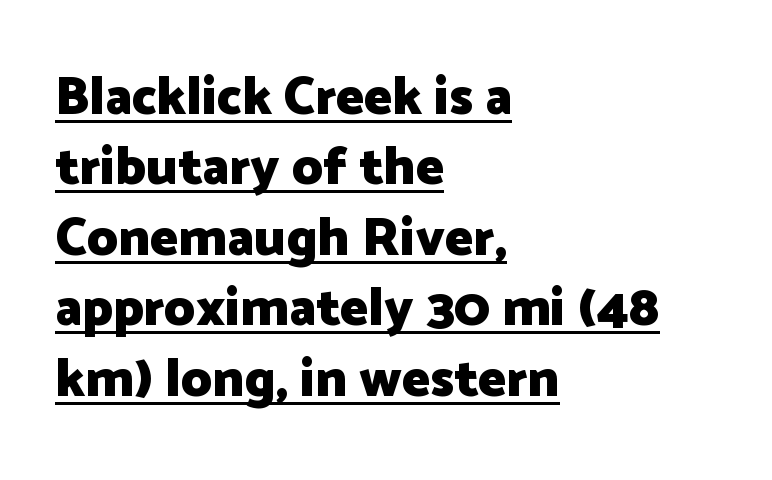
{"serif": "no", "italic": "no", "bold": "yes", "weight": "heavy", "width": "normal", "stroke_contrast": "low", "x_height": "medium", "monospaced": "no", "underline": "yes", "align": "left", "line_spacing": "normal", "line_spacing_ratio": 1.33, "letter_spacing": "normal", "letter_spacing_em": 0.0, "glyph_px": 53}
